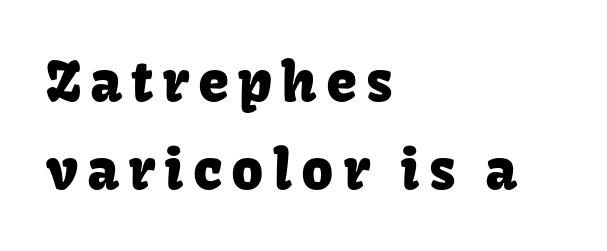
Q: Is the text italic (slanted)? A: No, it is upright.
Q: Is the typeface a serif or a sans-serif typeface? A: Sans-serif.
Q: Is the text underlined? A: No.
Q: How is the paragraph aligned? A: Left-aligned.
Q: Is the spacing between lines tight, normal or loose? A: Normal.
Q: Width (condensed, normal, or wide)? A: Normal.
Q: Stroke contrast? A: Low.
Q: x-height? A: Medium.
Q: Monospaced? A: No.
